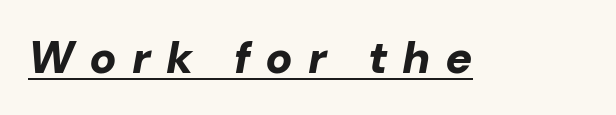
{"italic": "yes", "lean": "right", "slant_degrees": 10, "bold": "yes", "weight": "bold", "width": "normal", "stroke_contrast": "low", "x_height": "medium", "monospaced": "no", "underline": "yes", "letter_spacing": "wide", "letter_spacing_em": 0.33, "glyph_px": 45}
